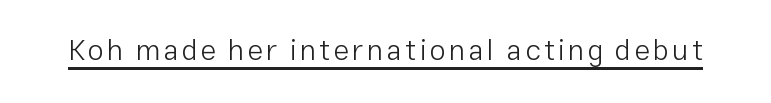
Q: Is the text bold? A: No.
Q: Is the text italic (slanted)? A: No, it is upright.
Q: Is the typeface a serif or a sans-serif typeface? A: Sans-serif.
Q: Is the text underlined? A: Yes.
Q: Width (condensed, normal, or wide)? A: Normal.
Q: Stroke contrast? A: Low.
Q: x-height? A: Medium.
Q: Monospaced? A: No.
